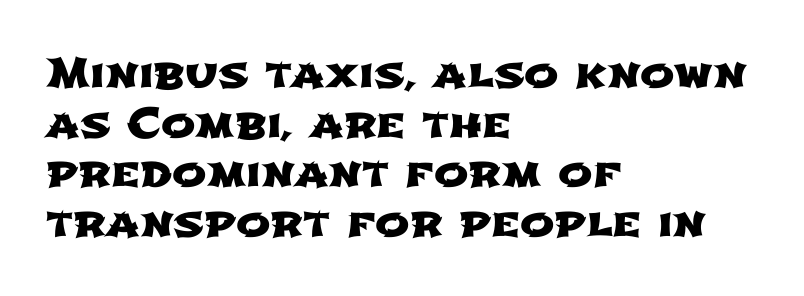
The passage shown is typed in a proportional face where columns would drift. Caption: multi-line text, flush left, ragged right. The baseline area is clear. Compared with typical body copy, the letter spacing here is the same.
